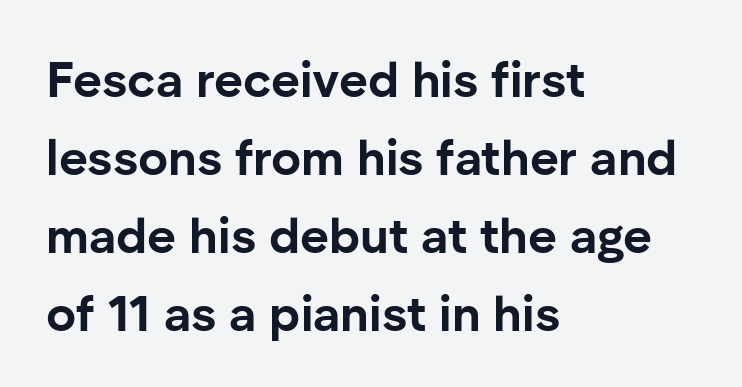
The image shows 50 px bold sans-serif type, upright; set left-aligned, normal line spacing (1.56x), normal letter spacing, not underlined; low stroke contrast and a medium x-height.
